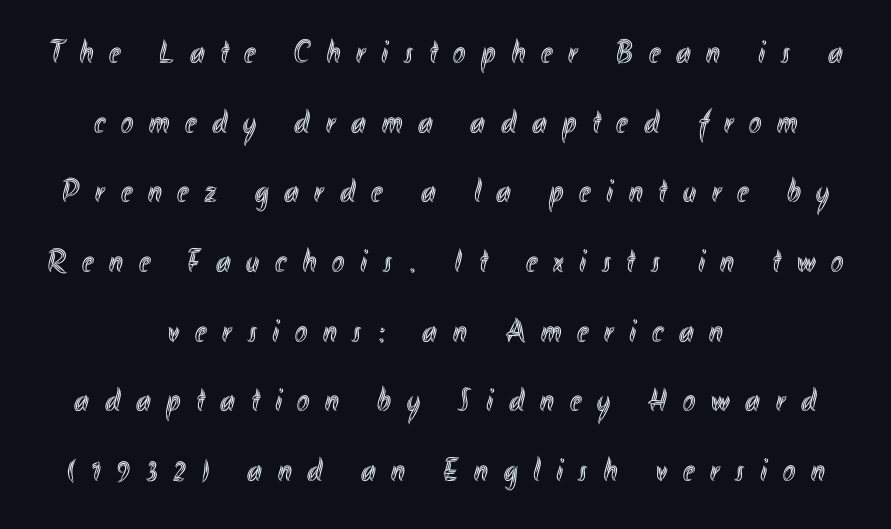
The image shows 33 px condensed type; set centered, loose line spacing (2.11x), unusually wide letter spacing (+0.48 em), not underlined; a small x-height.
